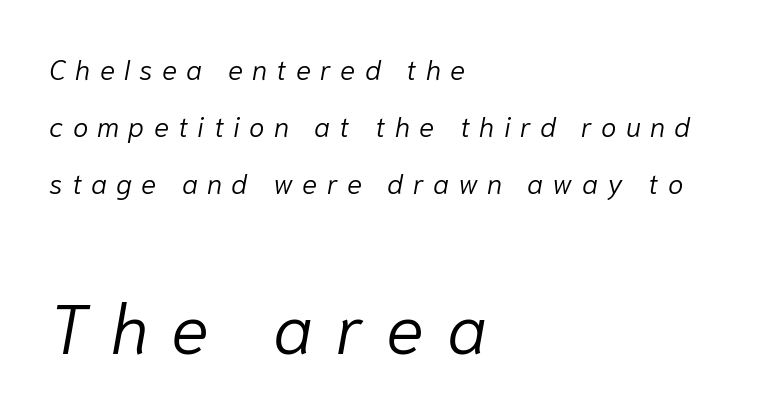
You could not count columns in this text — the font is proportionally spaced. Glyph-to-glyph distance is far greater than everyday printed text. Quick note: interline space is abundant. The setting favours the left margin, as ordinary paragraphs usually do. The strokes carry an ordinary text weight at most. Tall strokes in this sample are angled rather than plumb.
